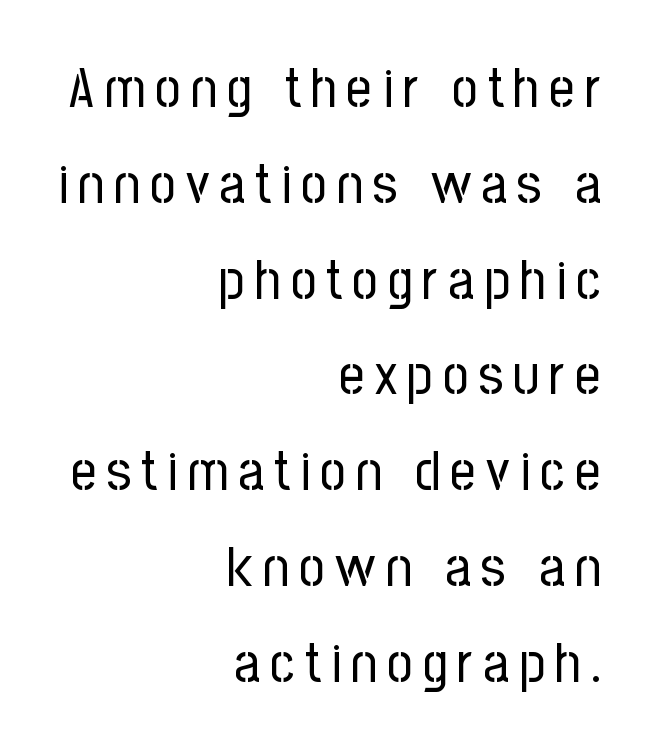
Stroke mass is kept to a normal reading level or below. This sample is right-justified, so line beginnings fall wherever the words allow. Clear beneath every line of the passage. Letterform terminals end flat and unadorned throughout the passage. Designer's note — italics off, roman on. You could not count columns in this text — the font is proportionally spaced.
